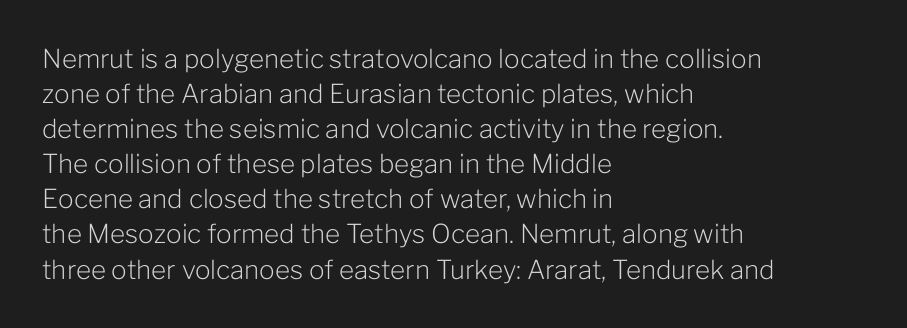
The image shows 26 px text type, upright; set left-aligned, normal line spacing (1.35x), normal letter spacing, not underlined.
